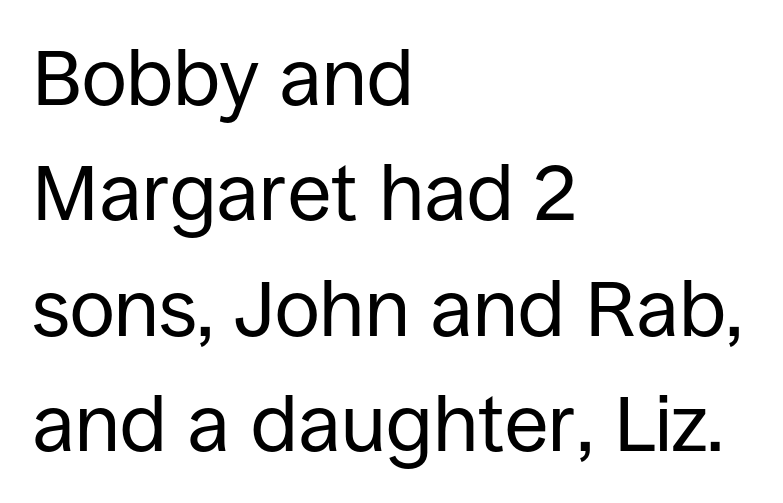
Each letter's strokes conclude bluntly, with no projecting serifs. This sample has the flowing, uneven cadence of proportional lettering. The ragged edge is on the right, which tells us the setting is flush left. This block has exactly the height ordinary leading produces.
